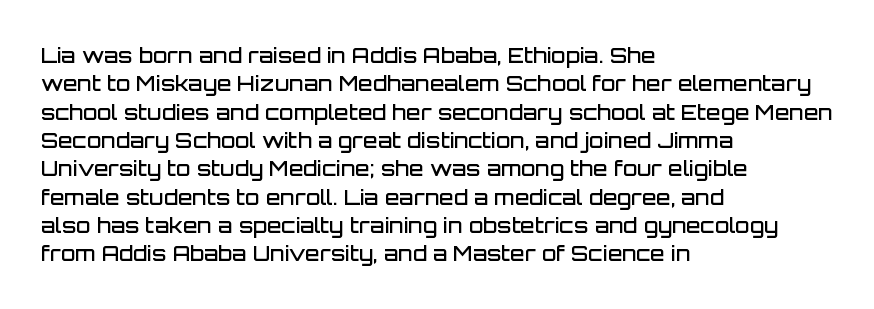
The lines are quadded left. Quick note: not italic, upright. Heft: intermediate — a semibold. Letter spacing: default. Each row of text sits above clean, open space.
